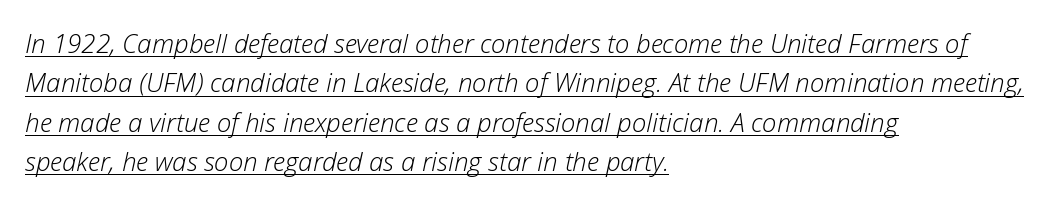
The image shows 26 px text type, italic (leaning right); set left-aligned, normal line spacing (1.51x), normal letter spacing, underlined.
